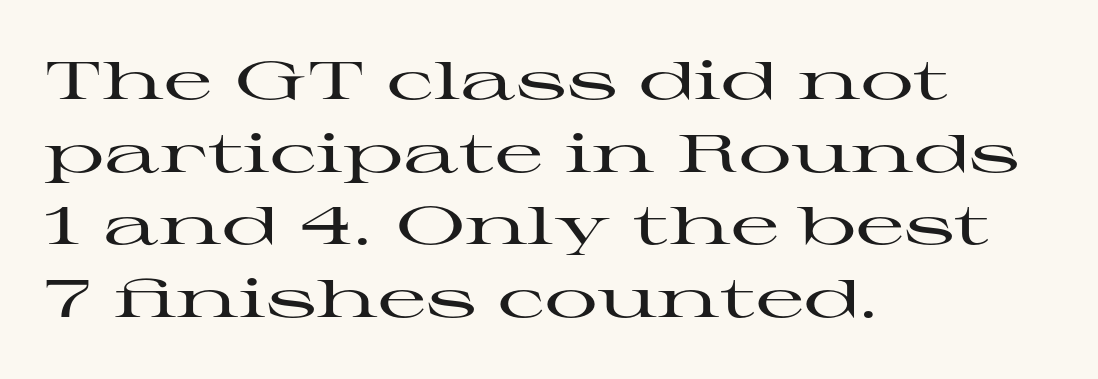
The image shows 53 px wide serif type, upright; set left-aligned, normal line spacing (1.37x), normal letter spacing, not underlined; high stroke contrast and a medium x-height.
